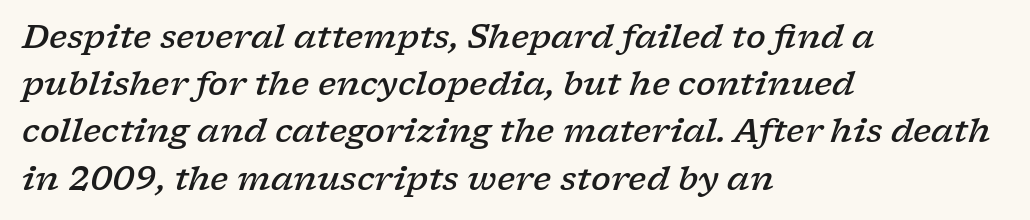
Q: Is the text bold? A: Semi-bold.
Q: Is the text italic (slanted)? A: Yes, it leans right by about 17 degrees.
Q: Is the typeface a serif or a sans-serif typeface? A: Serif.
Q: Is the text underlined? A: No.
Q: How is the paragraph aligned? A: Left-aligned.
Q: Is the spacing between letters normal or unusually wide? A: Normal.
Q: Is the spacing between lines tight, normal or loose? A: Normal.
Q: Width (condensed, normal, or wide)? A: Wide.
Q: Stroke contrast? A: Low.
Q: x-height? A: Medium.
Q: Monospaced? A: No.
